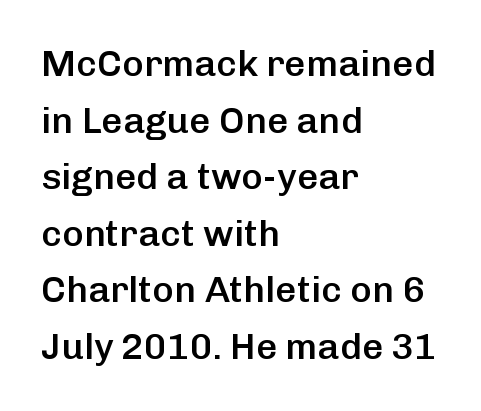
This sample uses plain, unmodified letter spacing. This is the regular roman posture of the typeface. Is this a sans? Yes — the strokes have no serifs. Notice how the passage keeps a crisp vertical edge on the left only.
